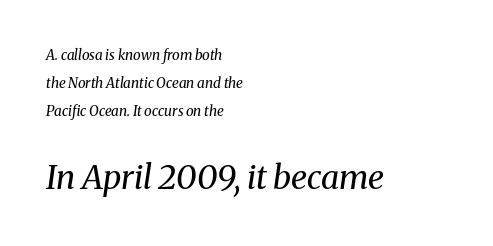
Serif or sans? Serif — the stroke terminals have little feet. Just letters on the line, the space beneath them empty. The cut favours lightness, reaching ordinary text weight at its darkest. Note the varied advance widths — an 'i' is clearly narrower than an 'm'. In CSS terms this would be text-align: left. A great deal of white space separates one row of letters from the next.
